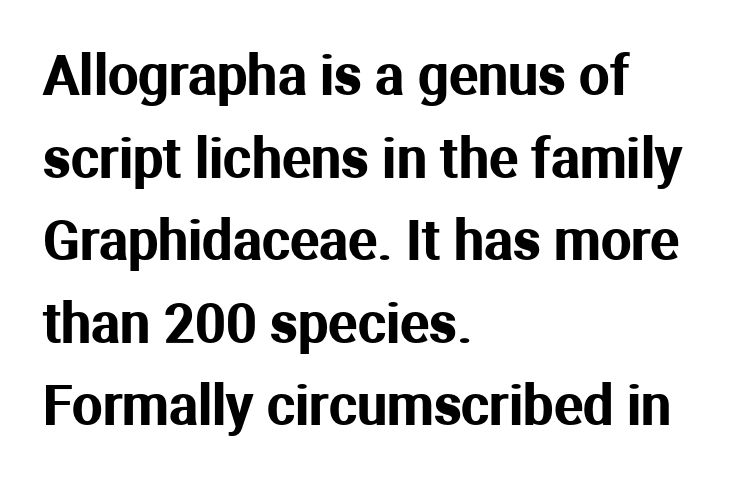
{"serif": "no", "italic": "no", "width": "normal", "stroke_contrast": "medium", "x_height": "medium", "monospaced": "no", "underline": "no", "align": "left", "line_spacing": "normal", "line_spacing_ratio": 1.53, "letter_spacing": "normal", "letter_spacing_em": 0.0, "glyph_px": 54}
